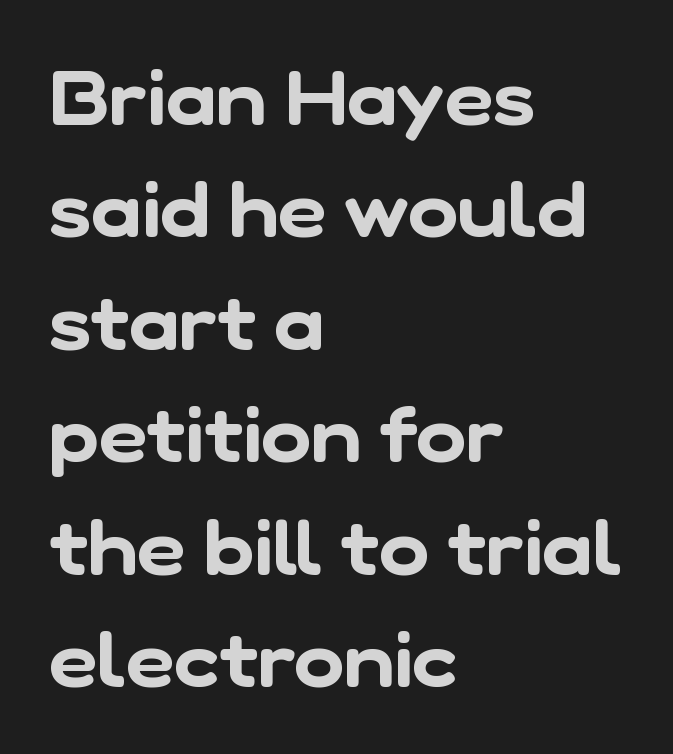
The image shows 76 px sans-serif type; set left-aligned, normal line spacing (1.48x), normal letter spacing, not underlined; low stroke contrast and a medium x-height.
